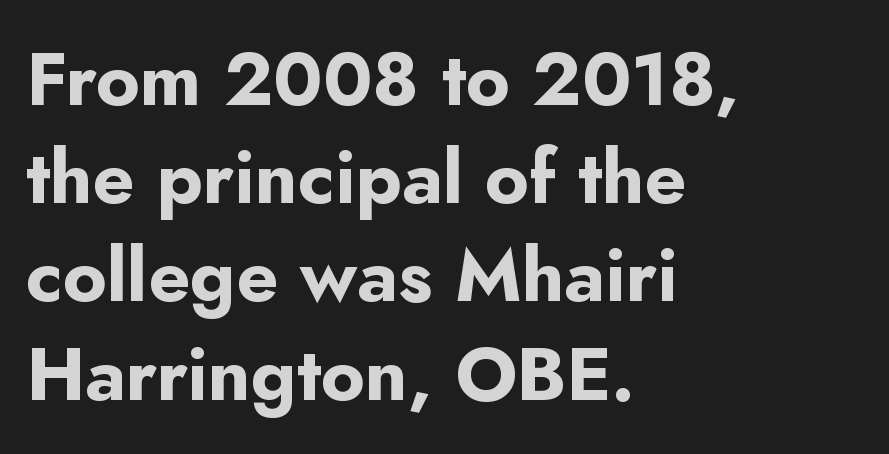
{"serif": "no", "italic": "no", "bold": "yes", "weight": "bold", "width": "normal", "stroke_contrast": "low", "x_height": "small", "monospaced": "no", "underline": "no", "align": "left", "line_spacing": "normal", "line_spacing_ratio": 1.31, "letter_spacing": "normal", "letter_spacing_em": 0.0, "glyph_px": 75}
